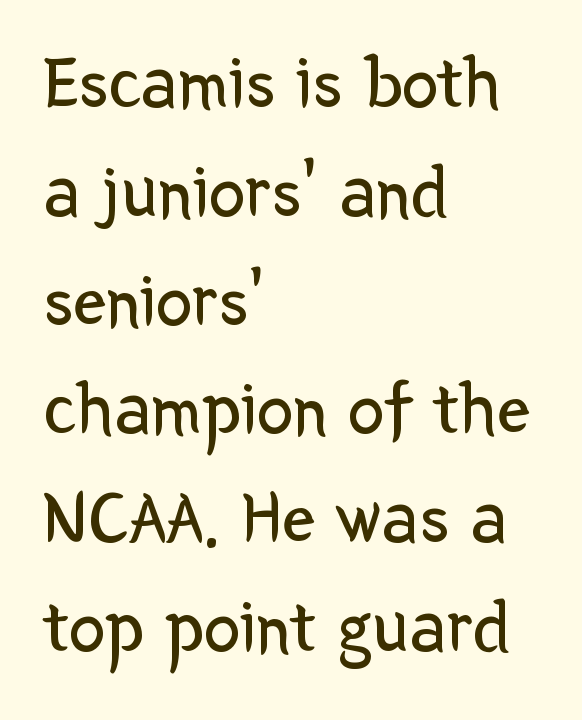
{"serif": "no", "italic": "no", "bold": "no", "weight": "regular", "width": "normal", "stroke_contrast": "low", "x_height": "medium", "monospaced": "no", "underline": "no", "align": "left", "line_spacing": "normal", "line_spacing_ratio": 1.47, "letter_spacing": "normal", "letter_spacing_em": 0.0, "glyph_px": 74}
